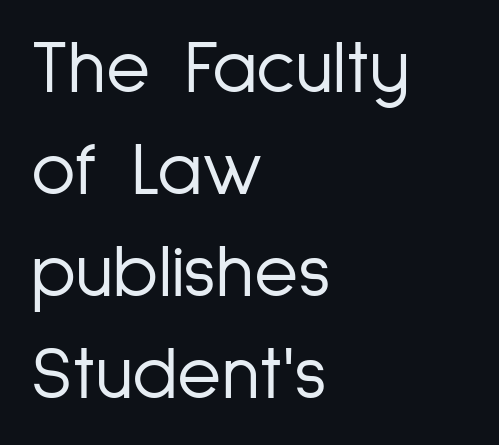
{"serif": "no", "italic": "no", "bold": "no", "weight": "light", "width": "condensed", "stroke_contrast": "low", "x_height": "medium", "monospaced": "no", "underline": "no", "align": "left", "line_spacing": "normal", "line_spacing_ratio": 1.34, "letter_spacing": "normal", "letter_spacing_em": 0.0, "glyph_px": 76}
